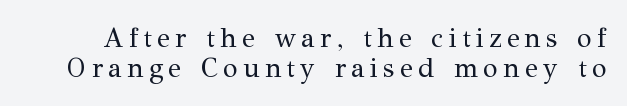
{"italic": "no", "bold": "no", "underline": "no", "line_spacing": "tight", "line_spacing_ratio": 1.11, "letter_spacing": "wide", "letter_spacing_em": 0.2, "glyph_px": 27}
